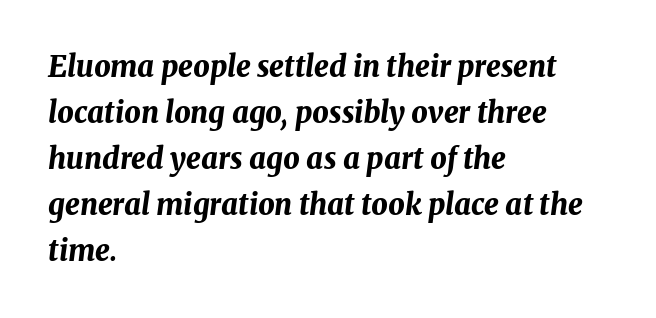
{"italic": "yes", "lean": "right", "slant_degrees": 8, "bold": "yes", "weight": "bold", "width": "normal", "stroke_contrast": "medium", "x_height": "medium", "monospaced": "no", "underline": "no", "align": "left", "line_spacing": "normal", "line_spacing_ratio": 1.59, "letter_spacing": "normal", "letter_spacing_em": 0.0, "glyph_px": 29}
